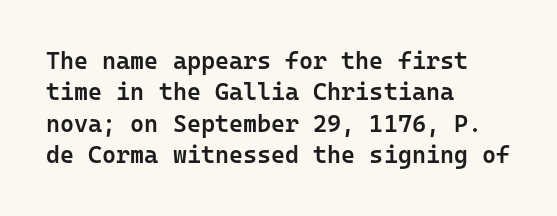
Q: Is the text bold? A: Semi-bold.
Q: Is the text italic (slanted)? A: No, it is upright.
Q: Is the text underlined? A: No.
Q: How is the paragraph aligned? A: Left-aligned.
Q: Is the spacing between letters normal or unusually wide? A: Normal.
Q: Is the spacing between lines tight, normal or loose? A: Normal.
